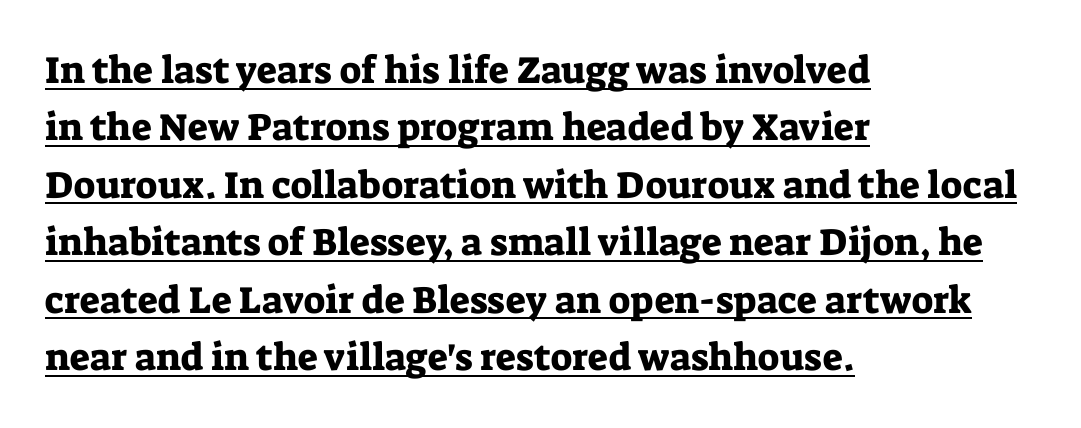
Ascenders rise straight up at ninety degrees. Rows of type keep a routine distance in the vertical direction. The rendering uses the underline text-decoration. Standard letterfit; no display-style spreading of the glyphs.
